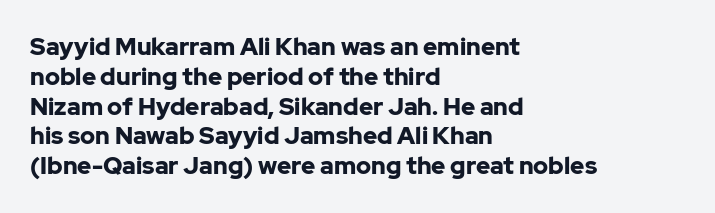
{"italic": "no", "bold": "yes", "underline": "no", "align": "left", "line_spacing_ratio": 1.24, "letter_spacing": "normal", "letter_spacing_em": 0.0, "glyph_px": 24}
